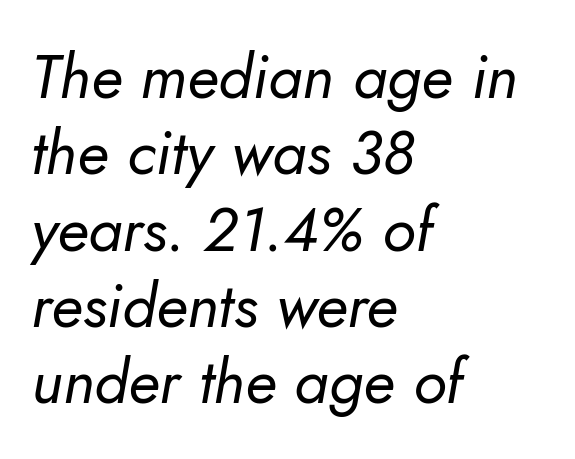
Q: Is the text bold? A: No.
Q: Is the text italic (slanted)? A: Yes, it leans right by about 10 degrees.
Q: Is the text underlined? A: No.
Q: How is the paragraph aligned? A: Left-aligned.
Q: Is the spacing between letters normal or unusually wide? A: Normal.
Q: Width (condensed, normal, or wide)? A: Normal.
Q: Stroke contrast? A: Low.
Q: x-height? A: Small.
Q: Monospaced? A: No.
